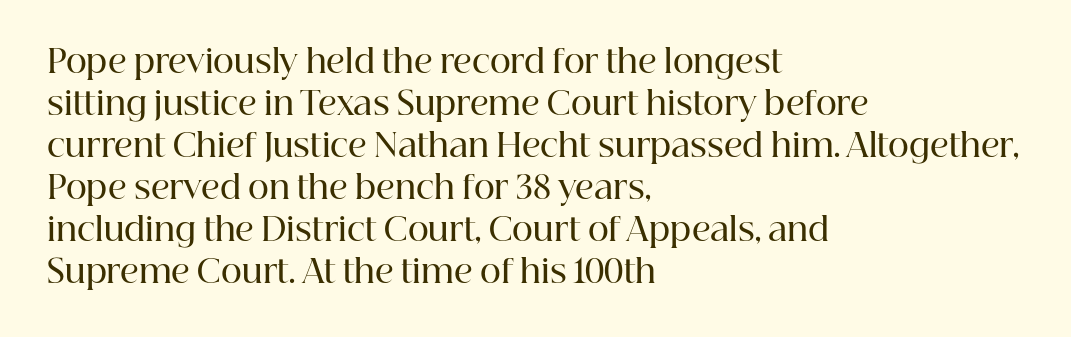
The image shows 32 px semibold serif type, upright; set left-aligned, normal line spacing (1.31x), normal letter spacing, not underlined; high stroke contrast and a medium x-height.
